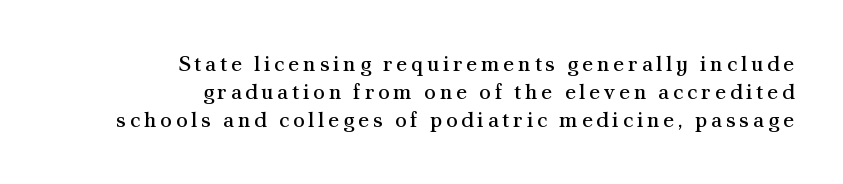
Q: Is the text bold? A: No.
Q: Is the text italic (slanted)? A: No, it is upright.
Q: Is the text underlined? A: No.
Q: How is the paragraph aligned? A: Right-aligned.
Q: Is the spacing between lines tight, normal or loose? A: Normal.
